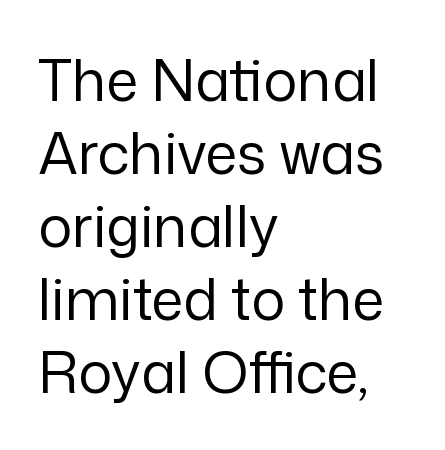
{"serif": "no", "italic": "no", "bold": "no", "weight": "regular", "width": "normal", "stroke_contrast": "low", "x_height": "medium", "monospaced": "no", "underline": "no", "align": "left", "line_spacing": "normal", "line_spacing_ratio": 1.28, "letter_spacing": "normal", "letter_spacing_em": 0.0, "glyph_px": 57}
